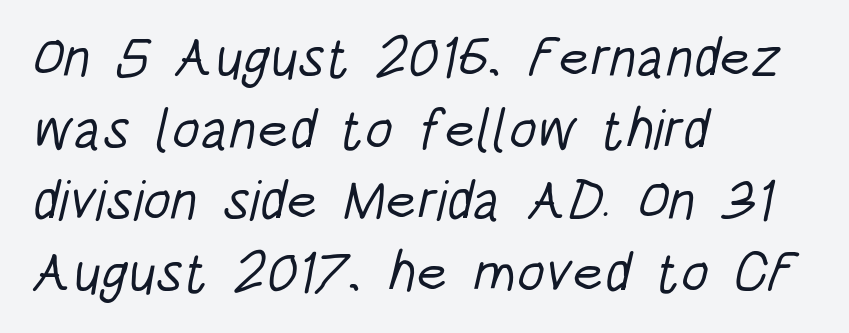
Just letters on the line, the space beneath them empty. The rag falls on the right side of this text block. The line texture is even and compact thanks to regular tracking. Is the type heavy? It reads as light-to-regular instead. A typesetter would call this proportional, since set widths differ per character. Successive baselines arrive at the customary interval.
